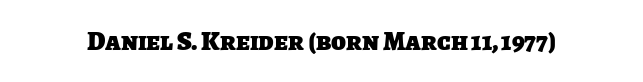
Thick stems and heavy bowls — unmistakably bold. The specimen omits any rule beneath the text block's lines. How are the letters spaced? Ordinarily, with no added tracking.
